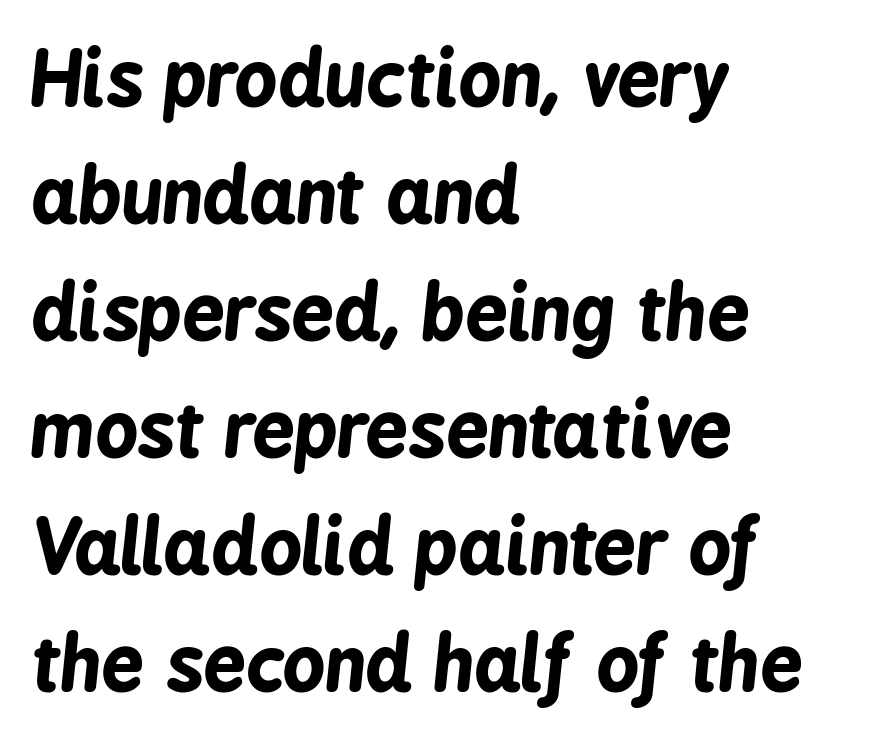
The image shows 75 px bold, condensed type, italic (leaning right); set left-aligned, normal line spacing (1.56x), normal letter spacing, not underlined; low stroke contrast and a medium x-height.
